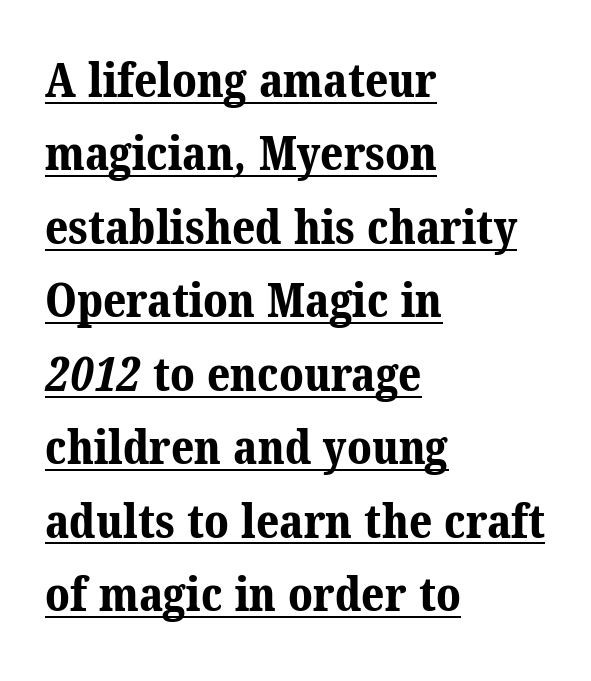
Q: Is the text bold? A: Yes.
Q: Is the typeface a serif or a sans-serif typeface? A: Serif.
Q: Is the text underlined? A: Yes.
Q: How is the paragraph aligned? A: Left-aligned.
Q: Is the spacing between letters normal or unusually wide? A: Normal.
Q: Is the spacing between lines tight, normal or loose? A: Normal.
Q: Width (condensed, normal, or wide)? A: Normal.
Q: Stroke contrast? A: Medium.
Q: x-height? A: Medium.
Q: Monospaced? A: No.
